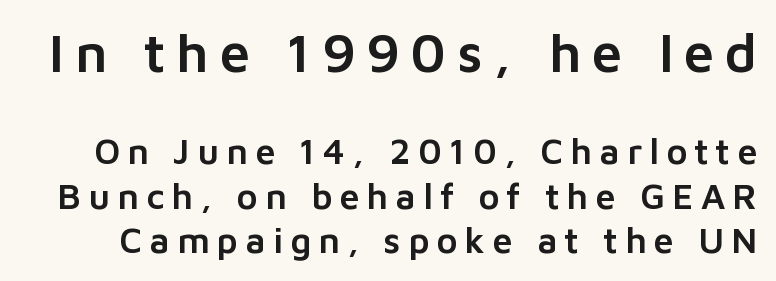
The image shows 54 px sans-serif type, upright; set line spacing 1.24x, unusually wide letter spacing (+0.2 em), not underlined; the first (top) block is 1.5x larger; low stroke contrast and a medium x-height.
